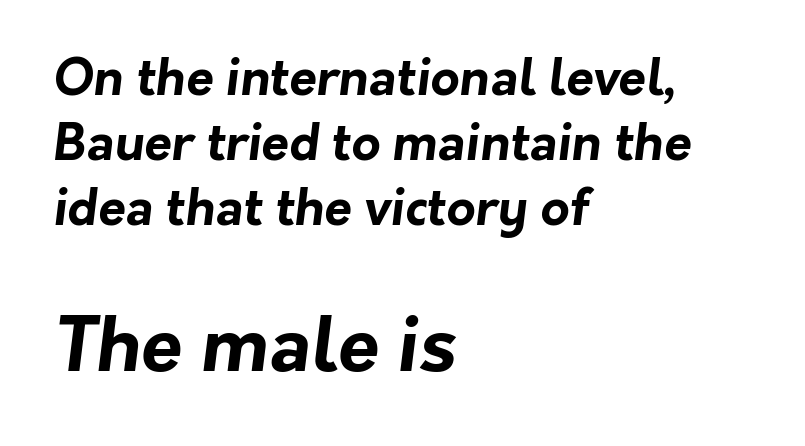
Line starts are locked; line ends wander. Stroke terminals: plain, sans-serif. A normal amount of white space separates one row of letters from the next. Students, this is bold: see how much ink each stroke carries. Character widths vary here, with narrow letters taking less room than wide ones. Small over large — that's the arrangement of the two blocks here.
